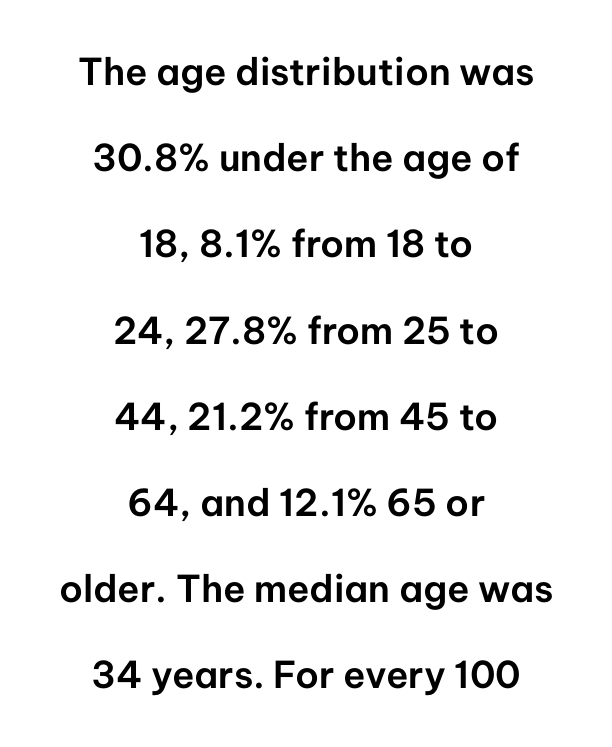
{"serif": "no", "italic": "no", "width": "normal", "stroke_contrast": "low", "x_height": "medium", "monospaced": "no", "underline": "no", "align": "center", "line_spacing": "loose", "line_spacing_ratio": 2.33, "letter_spacing": "normal", "letter_spacing_em": 0.0, "glyph_px": 37}
